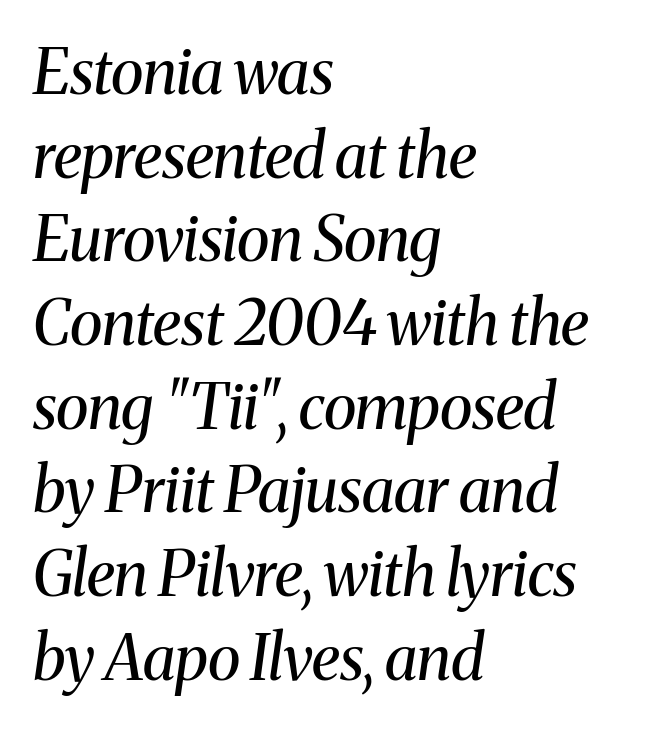
Q: Is the text bold? A: No.
Q: Is the text italic (slanted)? A: Yes, it leans right by about 8 degrees.
Q: Is the typeface a serif or a sans-serif typeface? A: Serif.
Q: Is the text underlined? A: No.
Q: How is the paragraph aligned? A: Left-aligned.
Q: Is the spacing between letters normal or unusually wide? A: Normal.
Q: Is the spacing between lines tight, normal or loose? A: Normal.
Q: Width (condensed, normal, or wide)? A: Normal.
Q: Stroke contrast? A: Medium.
Q: x-height? A: Medium.
Q: Monospaced? A: No.
